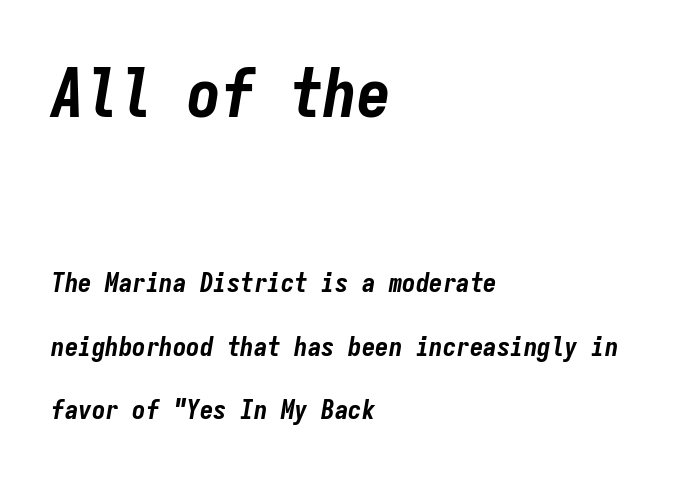
The passage shown begins with its larger block and ends with its smaller one. Tracking here is standard; glyphs follow each other at the usual distance. The text block is weighted toward the left margin, trailing off unevenly rightward. Plain, unruled lines of type. Regarding leading, the lines here are spaced well apart.
